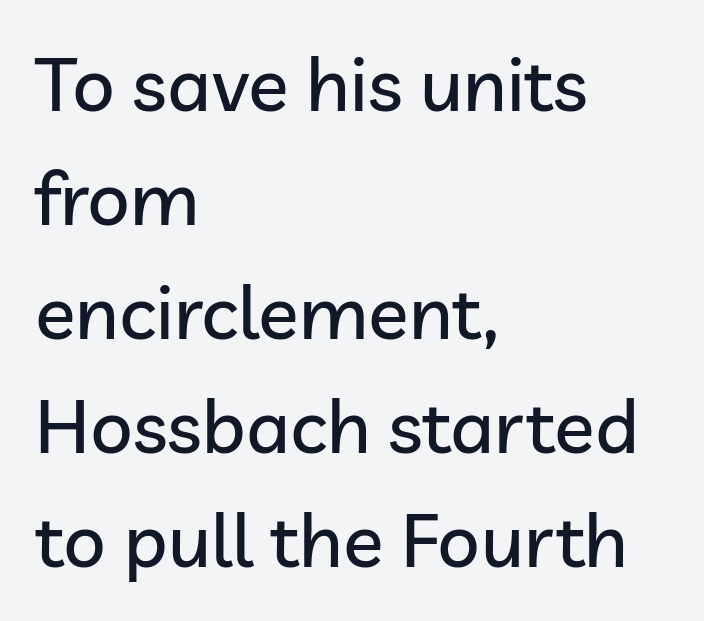
Q: Is the text italic (slanted)? A: No, it is upright.
Q: Is the typeface a serif or a sans-serif typeface? A: Sans-serif.
Q: Is the text underlined? A: No.
Q: How is the paragraph aligned? A: Left-aligned.
Q: Is the spacing between letters normal or unusually wide? A: Normal.
Q: Is the spacing between lines tight, normal or loose? A: Normal.
Q: Width (condensed, normal, or wide)? A: Normal.
Q: Stroke contrast? A: Low.
Q: x-height? A: Medium.
Q: Monospaced? A: No.
